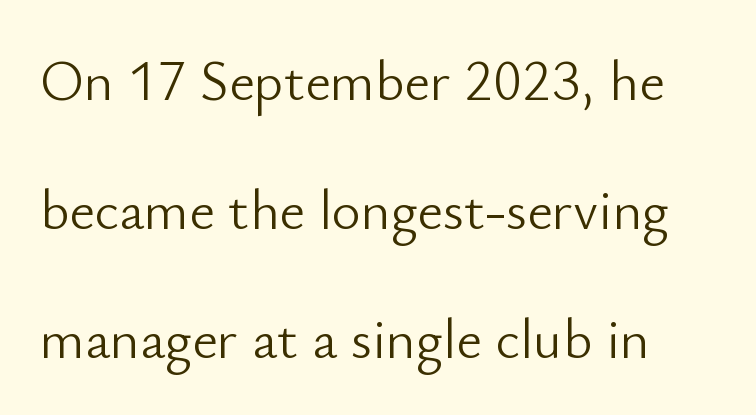
{"serif": "no", "italic": "no", "bold": "no", "weight": "light", "width": "normal", "stroke_contrast": "low", "x_height": "small", "monospaced": "no", "underline": "no", "line_spacing": "loose", "line_spacing_ratio": 2.3, "letter_spacing": "normal", "letter_spacing_em": 0.0, "glyph_px": 56}
